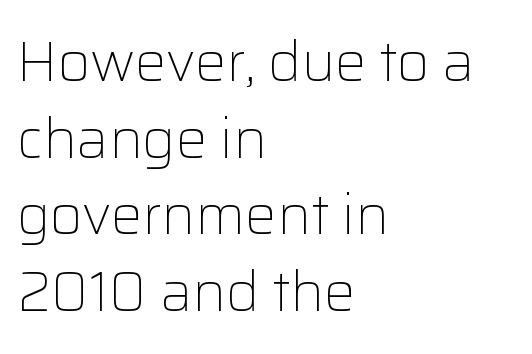
Q: Is the text bold? A: No.
Q: Is the text italic (slanted)? A: No, it is upright.
Q: Is the typeface a serif or a sans-serif typeface? A: Sans-serif.
Q: Is the text underlined? A: No.
Q: How is the paragraph aligned? A: Left-aligned.
Q: Is the spacing between letters normal or unusually wide? A: Normal.
Q: Is the spacing between lines tight, normal or loose? A: Normal.
Q: Width (condensed, normal, or wide)? A: Normal.
Q: Stroke contrast? A: Low.
Q: x-height? A: Medium.
Q: Monospaced? A: No.
